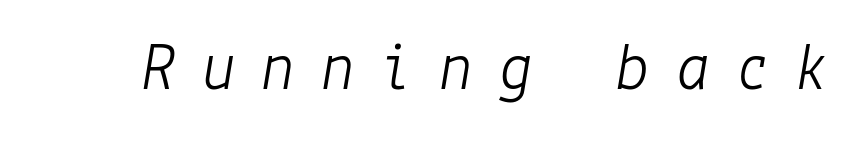
{"italic": "yes", "lean": "right", "slant_degrees": 9, "bold": "no", "weight": "light", "width": "normal", "stroke_contrast": "low", "x_height": "medium", "underline": "no", "letter_spacing": "wide", "letter_spacing_em": 0.36, "glyph_px": 69}
